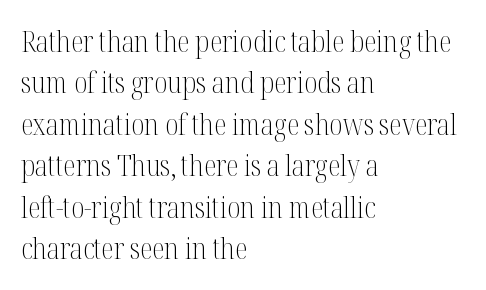
Regular leading. The face used here is seriffed, in the tradition of book romans. Note the varied advance widths — an 'i' is clearly narrower than an 'm'. The space directly below the letters is spotless. The typography opts for an upright posture over an oblique one.
